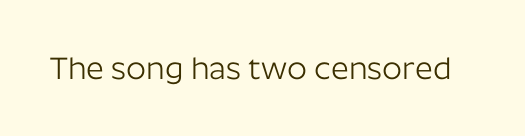
Q: Is the text bold? A: No.
Q: Is the text italic (slanted)? A: No, it is upright.
Q: Is the typeface a serif or a sans-serif typeface? A: Sans-serif.
Q: Is the text underlined? A: No.
Q: Is the spacing between letters normal or unusually wide? A: Normal.
Q: Width (condensed, normal, or wide)? A: Normal.
Q: Stroke contrast? A: Low.
Q: x-height? A: Medium.
Q: Monospaced? A: No.
